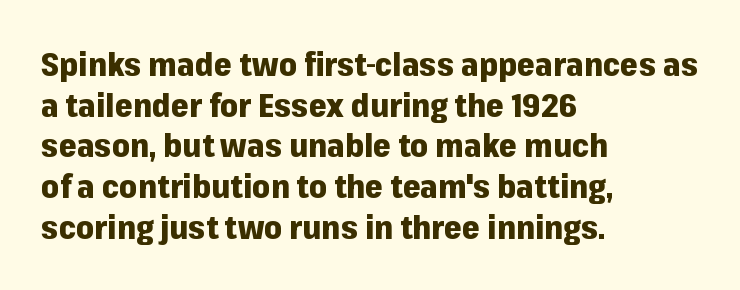
The image shows 32 px heavy sans-serif type, upright; set left-aligned, normal line spacing (1.27x), normal letter spacing, not underlined; low stroke contrast and a medium x-height.
